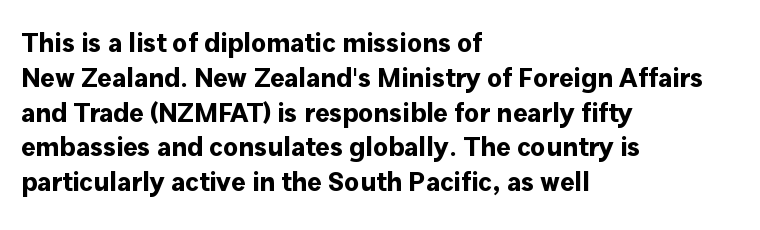
The words here are not underlined. Style check: upright. Typesetter's note: full bold, strokes at maximum text heaviness. Left-aligned paragraph, ragged on the right. One glance says typical: line gaps are just what's usual. Look at the tracking — it's just the regular setting, nothing added.
